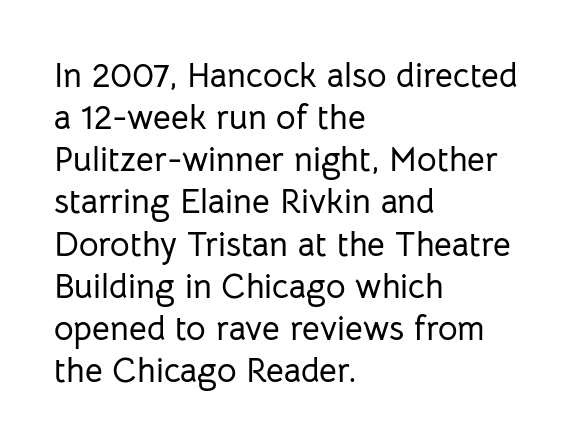
Do the characters align in a grid? No, the font is proportional. Observe the ordinary spacing: letters are neighbours, not strangers. Just letters on the line, the space beneath them empty. The text was rendered using a sans face with plain stroke endings. Posture: vertical. A student would call this left alignment; a typographer would say flush left, rag right.
